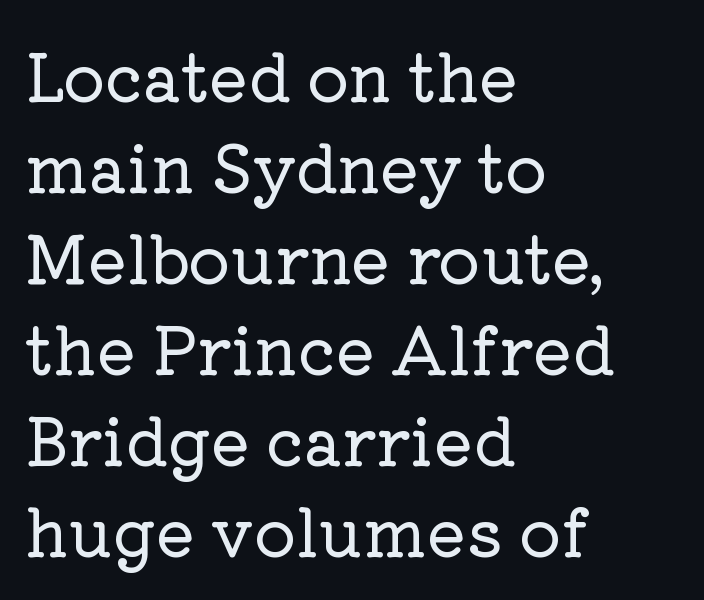
{"serif": "yes", "italic": "no", "width": "normal", "stroke_contrast": "low", "x_height": "medium", "monospaced": "no", "underline": "no", "align": "left", "line_spacing": "normal", "line_spacing_ratio": 1.4, "letter_spacing": "normal", "letter_spacing_em": 0.0, "glyph_px": 65}
